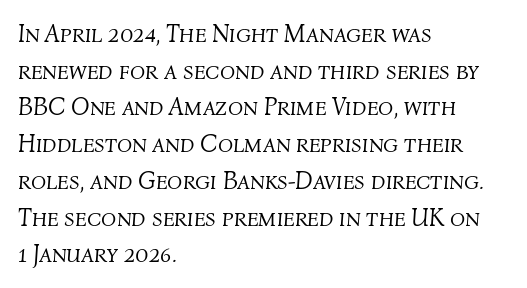
Q: Is the text bold? A: No.
Q: Is the text italic (slanted)? A: Yes, it leans right by about 4 degrees.
Q: Is the text underlined? A: No.
Q: How is the paragraph aligned? A: Left-aligned.
Q: Is the spacing between letters normal or unusually wide? A: Normal.
Q: Is the spacing between lines tight, normal or loose? A: Normal.
